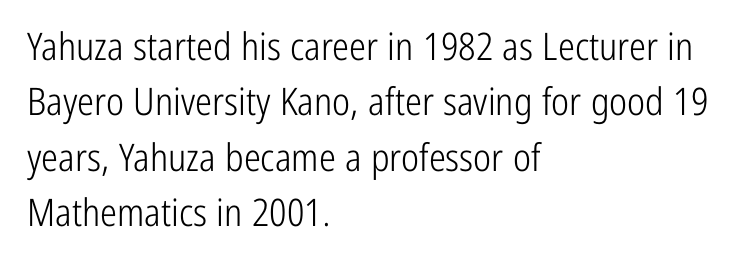
The image shows 38 px light, condensed sans-serif type, upright; set left-aligned, normal line spacing (1.46x), normal letter spacing, not underlined; low stroke contrast and a medium x-height.
